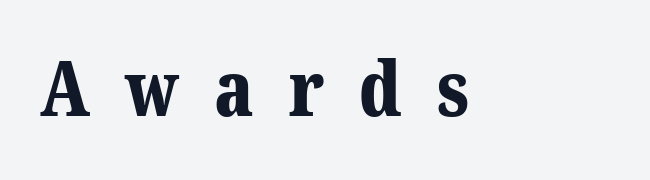
{"serif": "yes", "italic": "no", "bold": "yes", "weight": "bold", "width": "normal", "stroke_contrast": "medium", "x_height": "medium", "monospaced": "no", "underline": "no", "letter_spacing": "wide", "letter_spacing_em": 0.46, "glyph_px": 76}
